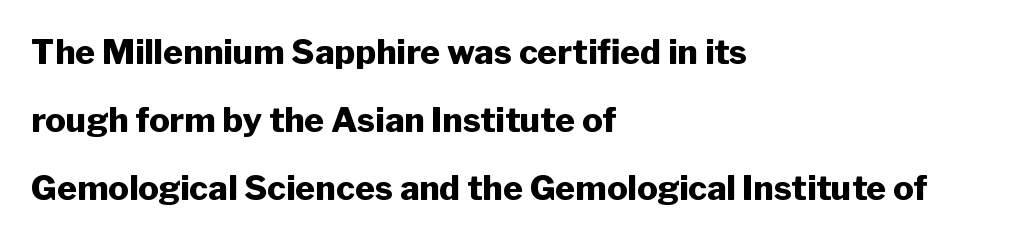
The image shows 34 px heavy sans-serif type, upright; set left-aligned, loose line spacing (2.0x), normal letter spacing, not underlined; low stroke contrast and a medium x-height.
